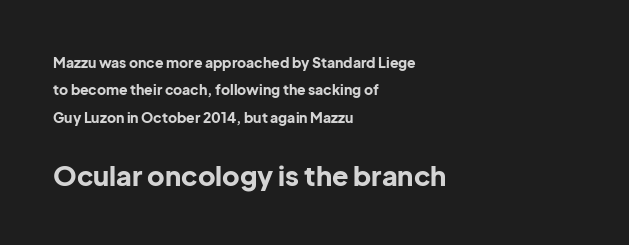
The axis of the letterforms is exactly vertical. In terms of leading, this rendering errs on the spacious side. Bigger letters appear in the bottom chunk; the top chunk is reduced. This sample is left-justified, so line endings fall wherever the words run out.
